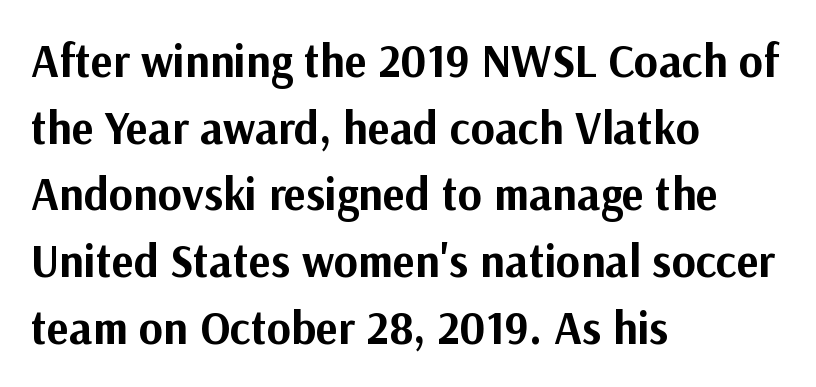
Q: Is the text bold? A: Yes.
Q: Is the text italic (slanted)? A: No, it is upright.
Q: Is the typeface a serif or a sans-serif typeface? A: Sans-serif.
Q: Is the text underlined? A: No.
Q: How is the paragraph aligned? A: Left-aligned.
Q: Is the spacing between letters normal or unusually wide? A: Normal.
Q: Is the spacing between lines tight, normal or loose? A: Normal.
Q: Width (condensed, normal, or wide)? A: Normal.
Q: Stroke contrast? A: Medium.
Q: x-height? A: Medium.
Q: Monospaced? A: No.
